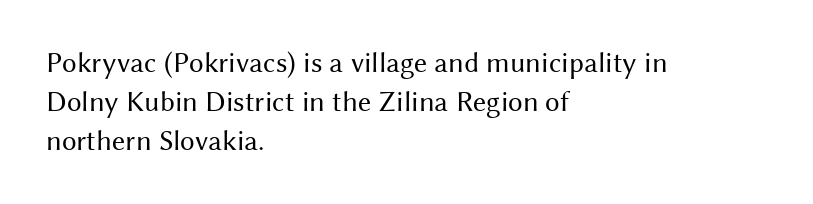
The tracking reads as untouched default to a designer's eye. Typeset ragged right — the left edge is the straight one. Underlining? Definitely not there. Regular leading. Look at the bottom of the vertical strokes: they stop flat, with no serifs. This sample has the flowing, uneven cadence of proportional lettering.
